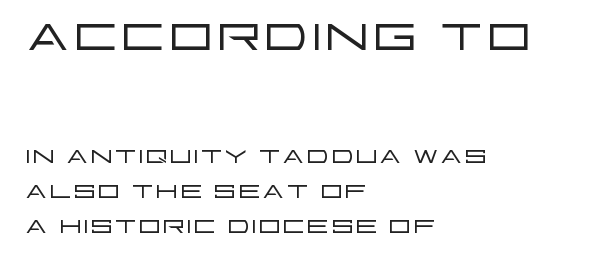
The type sits square on the baseline with zero lean. Tightly led — the rows are bunched. The face used here is proportionally spaced, like ordinary book or web type. No letter is thick-stroked: the sample isn't bold. Is the letter spacing exaggerated? No — it looks like the ordinary default.
